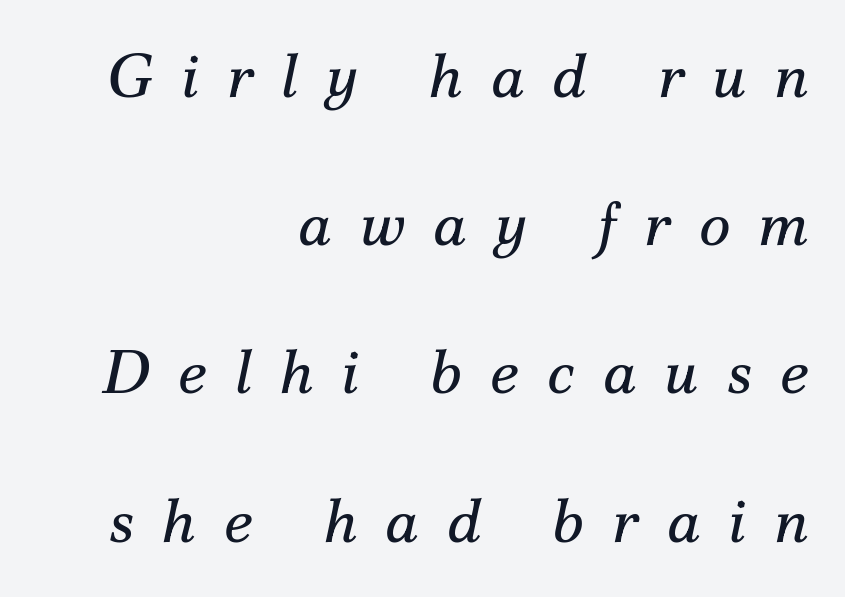
Q: Is the text bold? A: No.
Q: Is the text italic (slanted)? A: Yes, it leans right by about 12 degrees.
Q: Is the typeface a serif or a sans-serif typeface? A: Serif.
Q: Is the text underlined? A: No.
Q: How is the paragraph aligned? A: Right-aligned.
Q: Is the spacing between letters normal or unusually wide? A: Unusually wide.
Q: Is the spacing between lines tight, normal or loose? A: Loose.
Q: Width (condensed, normal, or wide)? A: Normal.
Q: Stroke contrast? A: Medium.
Q: x-height? A: Small.
Q: Monospaced? A: No.
